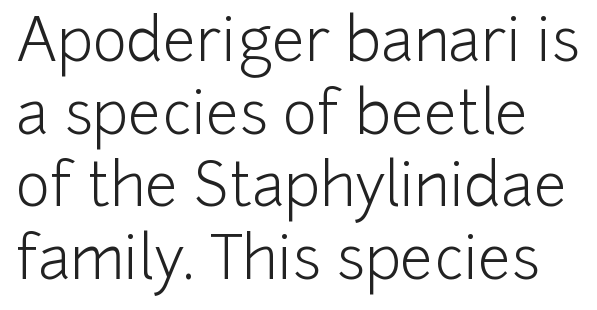
Note the varied advance widths — an 'i' is clearly narrower than an 'm'. Tracking value appears to be zero — textbook default spacing. Words float on clear page, feet unadorned. The cut favours lightness, reaching ordinary text weight at its darkest. A typesetter would mark this as roman, not italic.
